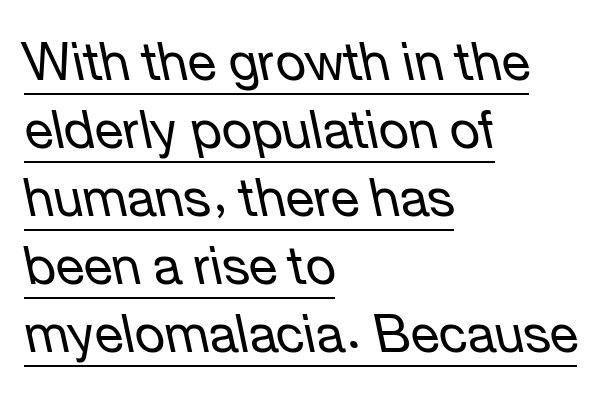
Q: Is the text bold? A: No.
Q: Is the text italic (slanted)? A: Yes, it leans left by about 12 degrees.
Q: Is the text underlined? A: Yes.
Q: How is the paragraph aligned? A: Left-aligned.
Q: Is the spacing between letters normal or unusually wide? A: Normal.
Q: Is the spacing between lines tight, normal or loose? A: Normal.
Q: Width (condensed, normal, or wide)? A: Normal.
Q: Stroke contrast? A: Low.
Q: x-height? A: Medium.
Q: Monospaced? A: No.
